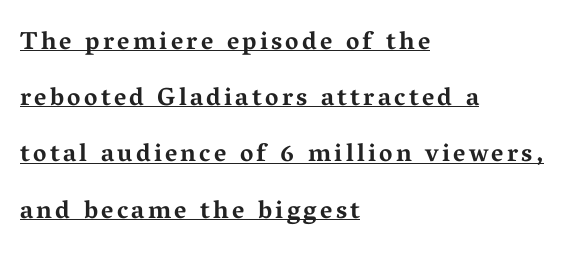
{"italic": "no", "bold": "yes", "underline": "yes", "align": "left", "line_spacing": "loose", "line_spacing_ratio": 2.25, "glyph_px": 25}
